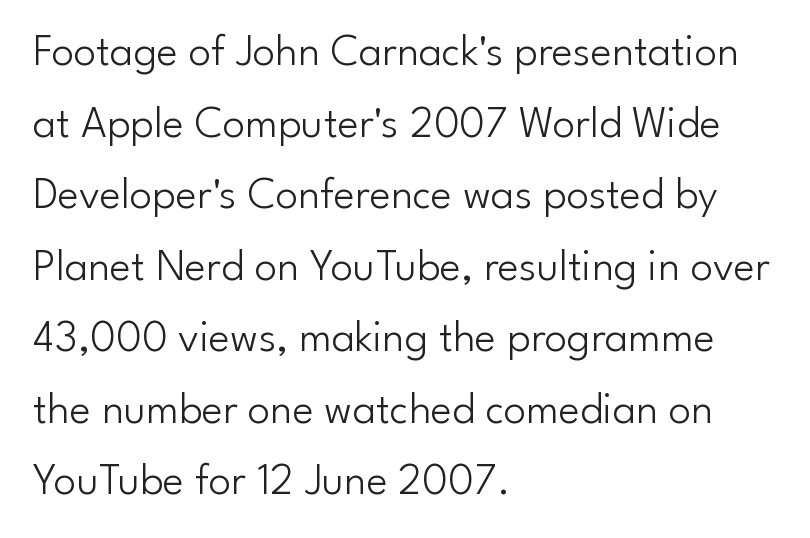
Tracking value appears to be zero — textbook default spacing. Italic? Not at all — the glyphs are vertical. Each letter's strokes conclude bluntly, with no projecting serifs. A light-to-regular cut is what we see here.
